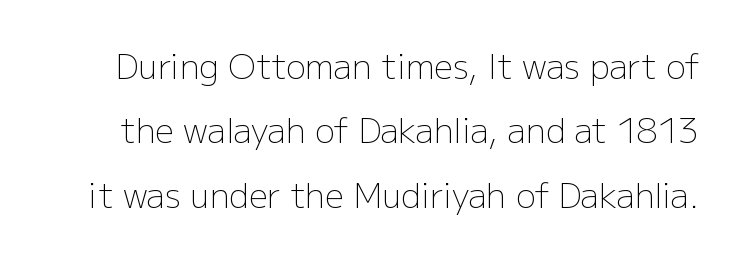
Q: Is the text bold? A: No.
Q: Is the text italic (slanted)? A: No, it is upright.
Q: Is the typeface a serif or a sans-serif typeface? A: Sans-serif.
Q: Is the text underlined? A: No.
Q: Is the spacing between letters normal or unusually wide? A: Normal.
Q: Is the spacing between lines tight, normal or loose? A: Loose.
Q: Width (condensed, normal, or wide)? A: Normal.
Q: Stroke contrast? A: Low.
Q: x-height? A: Medium.
Q: Monospaced? A: No.
